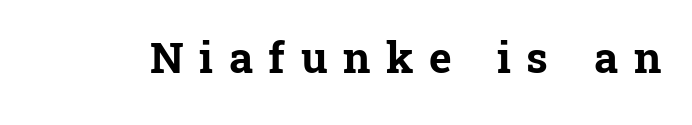
Q: Is the text bold? A: Yes.
Q: Is the text italic (slanted)? A: No, it is upright.
Q: Is the typeface a serif or a sans-serif typeface? A: Serif.
Q: Is the text underlined? A: No.
Q: Is the spacing between letters normal or unusually wide? A: Unusually wide.
Q: Width (condensed, normal, or wide)? A: Normal.
Q: Stroke contrast? A: Low.
Q: x-height? A: Medium.
Q: Monospaced? A: No.
